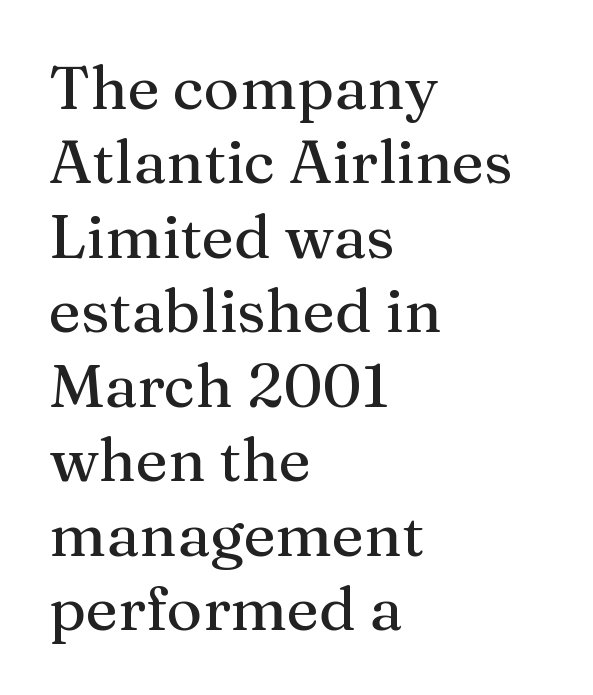
Q: Is the text italic (slanted)? A: No, it is upright.
Q: Is the typeface a serif or a sans-serif typeface? A: Serif.
Q: Is the text underlined? A: No.
Q: How is the paragraph aligned? A: Left-aligned.
Q: Is the spacing between letters normal or unusually wide? A: Normal.
Q: Width (condensed, normal, or wide)? A: Normal.
Q: Stroke contrast? A: Medium.
Q: x-height? A: Medium.
Q: Monospaced? A: No.
